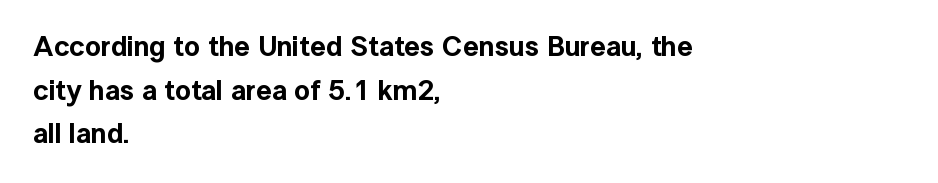
Line beginnings align vertically; line endings do not. Normally led — the rows are evenly, conventionally spaced. Honestly, there is no underline to notice here at all. The horizontal fit of the characters is conventional and even. Typographically, this falls in the sans-serif category. Designer's note — italics off, roman on.
